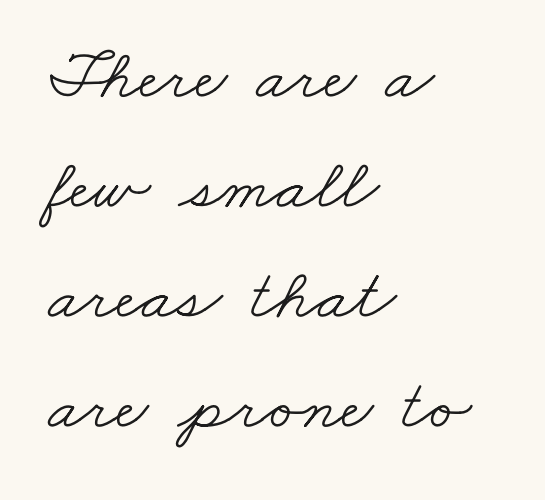
Q: Is the text bold? A: No.
Q: Is the typeface a serif or a sans-serif typeface? A: Serif.
Q: Is the text underlined? A: No.
Q: How is the paragraph aligned? A: Left-aligned.
Q: Is the spacing between letters normal or unusually wide? A: Normal.
Q: Is the spacing between lines tight, normal or loose? A: Normal.
Q: Width (condensed, normal, or wide)? A: Wide.
Q: Stroke contrast? A: Low.
Q: x-height? A: Small.
Q: Monospaced? A: No.
